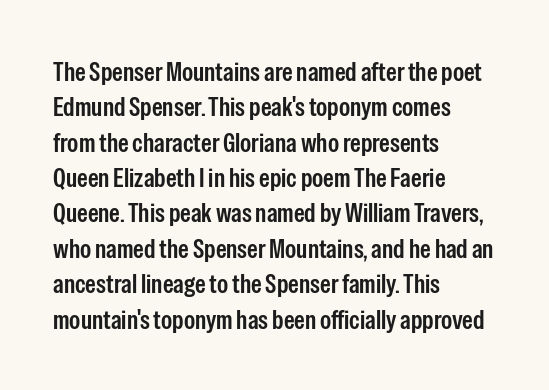
Nobody drew a line under any word here. In terms of leading, this rendering sits right in the middle. Typographic density is moderately raised because the face is semibold. Standard letterfit; no display-style spreading of the glyphs. The text block is weighted toward the left margin, trailing off unevenly rightward. The lettering stays uniformly vertical, giving the passage a roman look.
